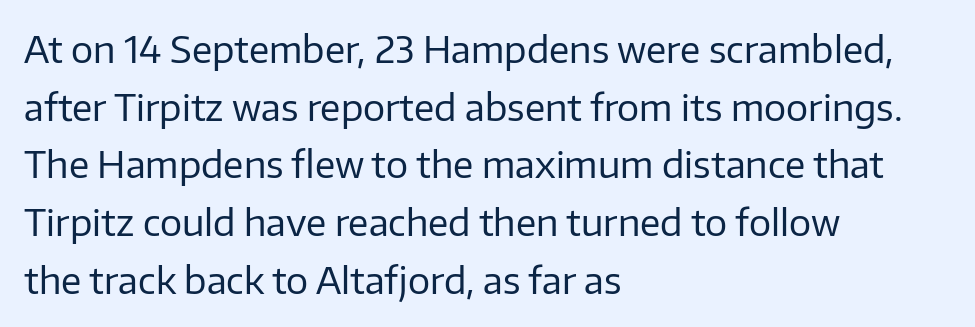
The lettering stays uniformly vertical, giving the passage a roman look. Weight class: somewhere from thin through regular. Examine the stroke ends and you'll find no serifs. Think of a printed novel: that variable character pitch is what you see here. Rows of type keep a routine distance in the vertical direction. Leftover space on each line is placed entirely after the last word.
